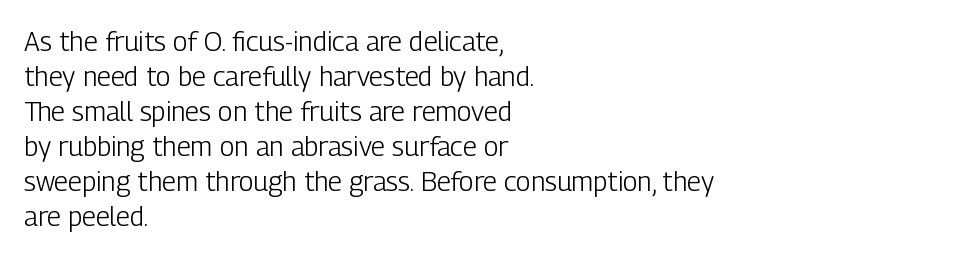
The image shows 27 px text type, upright; set left-aligned, normal line spacing (1.3x), normal letter spacing, not underlined.
